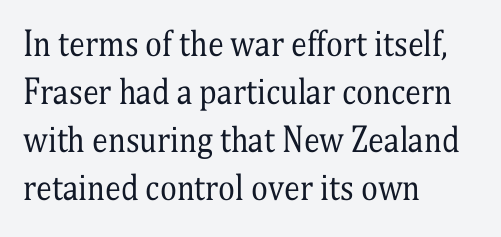
{"serif": "yes", "italic": "no", "bold": "no", "weight": "regular", "width": "condensed", "stroke_contrast": "medium", "x_height": "medium", "monospaced": "no", "underline": "no", "align": "left", "line_spacing": "normal", "line_spacing_ratio": 1.5, "letter_spacing": "normal", "letter_spacing_em": 0.0, "glyph_px": 32}
